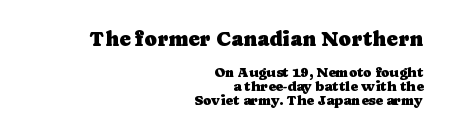
The compositor pushed each line to the right boundary. The space between consecutive lines is stingy. Does the bottom block carry the larger type? No, the top block does. The rendering keeps characters at their native spacing. The axis of the letterforms is exactly vertical. Descender tails drop into unmarked territory.
